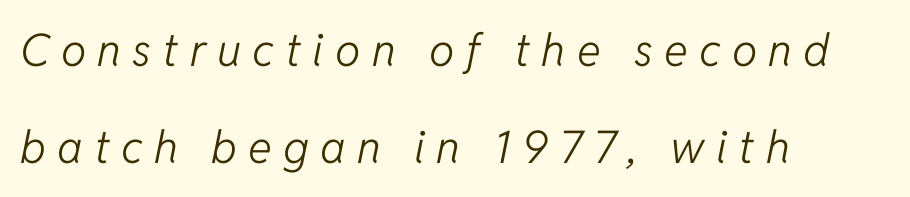
The image shows 45 px light type, italic (leaning right); set left-aligned, loose line spacing (2.15x), unusually wide letter spacing (+0.25 em), not underlined; low stroke contrast and a medium x-height.
